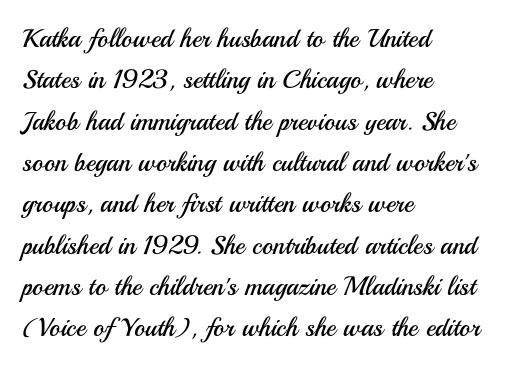
{"bold": "no", "underline": "no", "align": "left", "line_spacing": "normal", "line_spacing_ratio": 1.59, "letter_spacing": "normal", "letter_spacing_em": 0.0, "glyph_px": 26}
